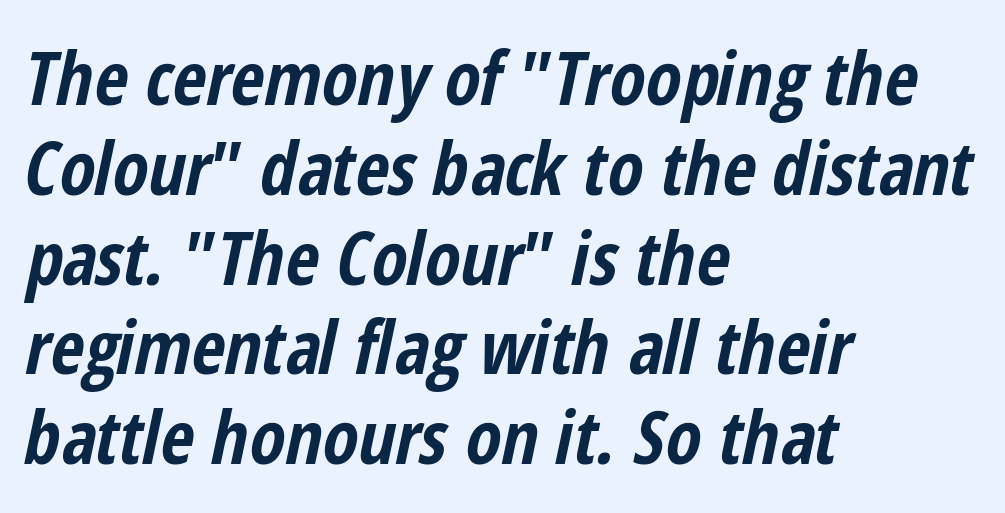
Q: Is the text bold? A: Yes.
Q: Is the text italic (slanted)? A: Yes, it leans right by about 12 degrees.
Q: Is the text underlined? A: No.
Q: How is the paragraph aligned? A: Left-aligned.
Q: Is the spacing between letters normal or unusually wide? A: Normal.
Q: Width (condensed, normal, or wide)? A: Condensed.
Q: Stroke contrast? A: Low.
Q: x-height? A: Medium.
Q: Monospaced? A: No.
